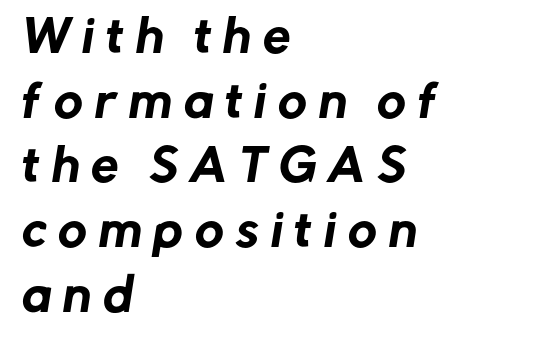
The rendering shows plain stroke endings on the letterforms — a sans-serif design. The leading is moderate, giving the passage an even texture. This sample uses expanded letter spacing, leaving extra air between glyphs. Think of a printed novel: that variable character pitch is what you see here. Bare-footed words on every line.
